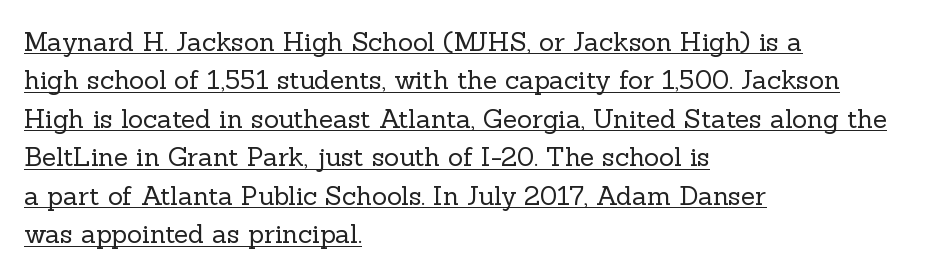
Q: Is the text bold? A: No.
Q: Is the text italic (slanted)? A: No, it is upright.
Q: Is the text underlined? A: Yes.
Q: How is the paragraph aligned? A: Left-aligned.
Q: Is the spacing between letters normal or unusually wide? A: Normal.
Q: Is the spacing between lines tight, normal or loose? A: Normal.
